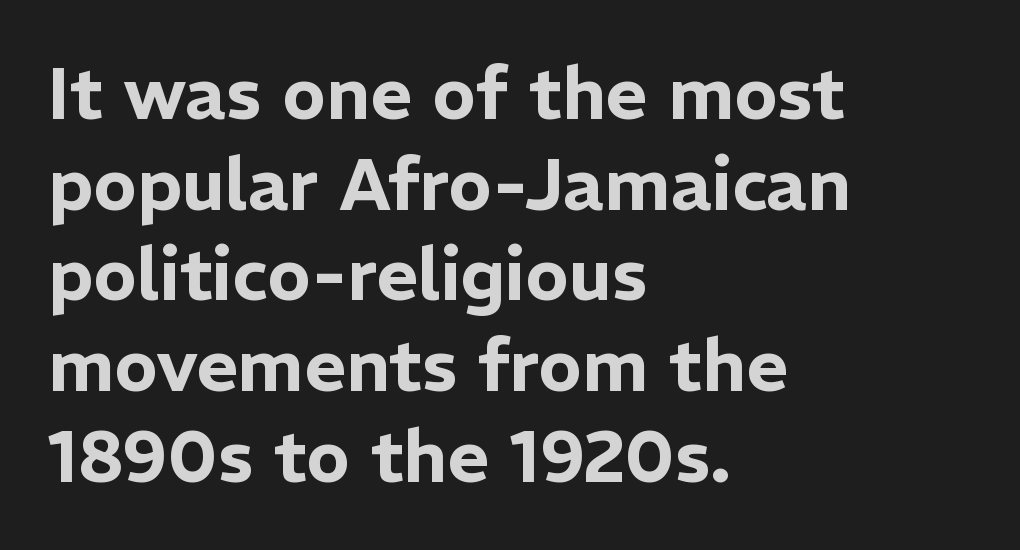
The image shows 72 px sans-serif type, upright; set left-aligned, normal line spacing (1.26x), normal letter spacing, not underlined; low stroke contrast and a medium x-height.
